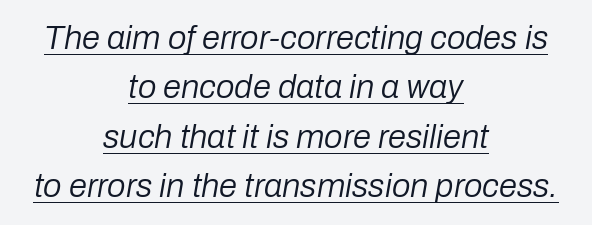
The compositor balanced each line on the midline. Caption: lettering with a line underneath. Designer's note — italics engaged. Stroke thickness stays within the range of a standard reading face or lighter. The type is set solid horizontally, with unmodified tracking. Think of a printed novel: that variable character pitch is what you see here.
